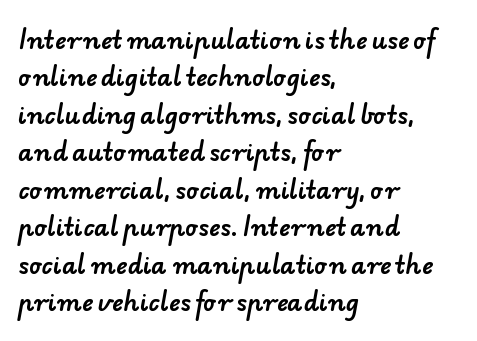
The image shows 24 px text type; set left-aligned, normal line spacing (1.56x), normal letter spacing, not underlined.
